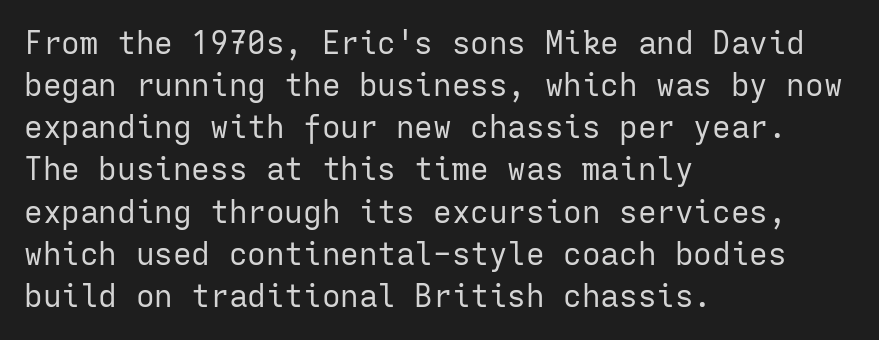
The image shows 31 px regular-weight sans-serif type, upright, monospaced; set left-aligned, normal line spacing (1.36x), normal letter spacing, not underlined; low stroke contrast and a medium x-height.
